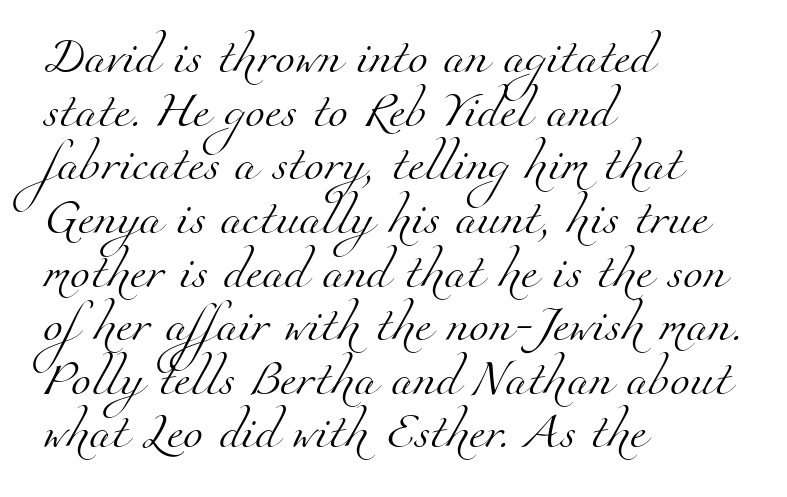
{"serif": "yes", "bold": "no", "weight": "light", "width": "normal", "stroke_contrast": "medium", "x_height": "small", "monospaced": "no", "underline": "no", "align": "left", "line_spacing": "normal", "line_spacing_ratio": 1.49, "letter_spacing": "normal", "letter_spacing_em": 0.0, "glyph_px": 36}
